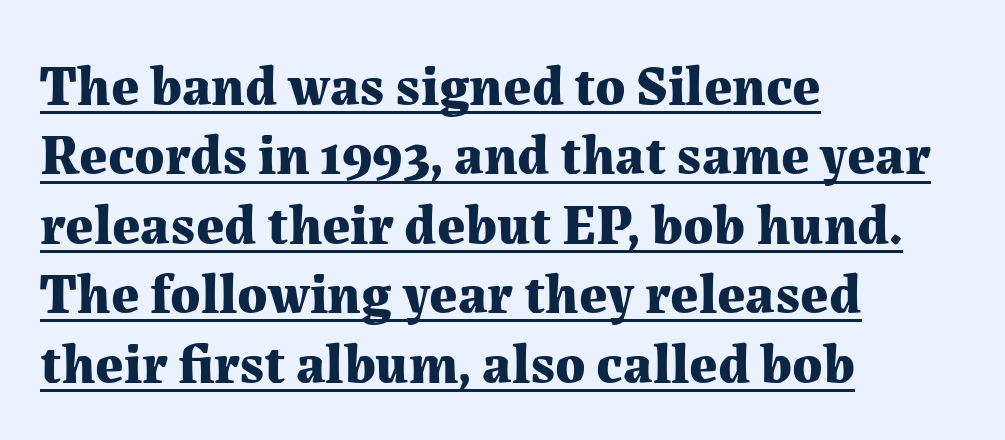
Q: Is the text bold? A: Yes.
Q: Is the text italic (slanted)? A: No, it is upright.
Q: Is the typeface a serif or a sans-serif typeface? A: Serif.
Q: Is the text underlined? A: Yes.
Q: How is the paragraph aligned? A: Left-aligned.
Q: Is the spacing between letters normal or unusually wide? A: Normal.
Q: Width (condensed, normal, or wide)? A: Normal.
Q: Stroke contrast? A: Medium.
Q: x-height? A: Medium.
Q: Monospaced? A: No.
